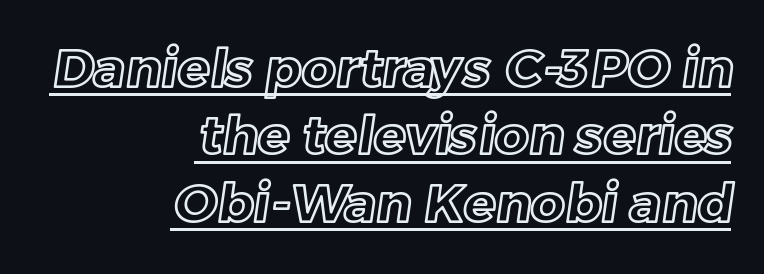
The image shows 53 px text type; set right-aligned, normal line spacing (1.27x), normal letter spacing, underlined; a medium x-height.
